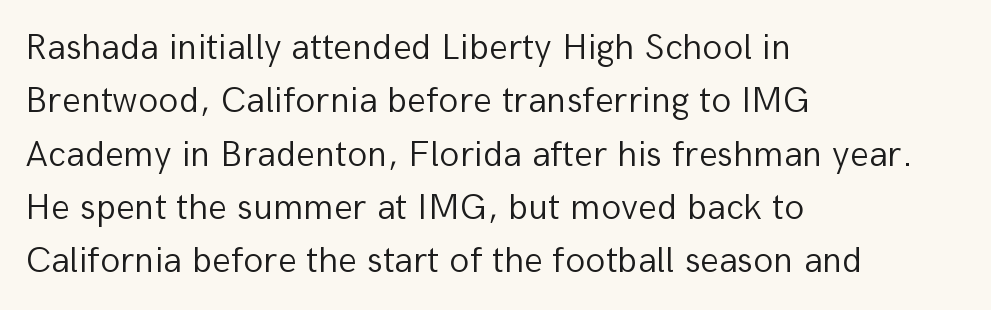
The image shows 37 px light sans-serif type, upright; set left-aligned, normal line spacing (1.44x), normal letter spacing, not underlined; low stroke contrast and a medium x-height.
